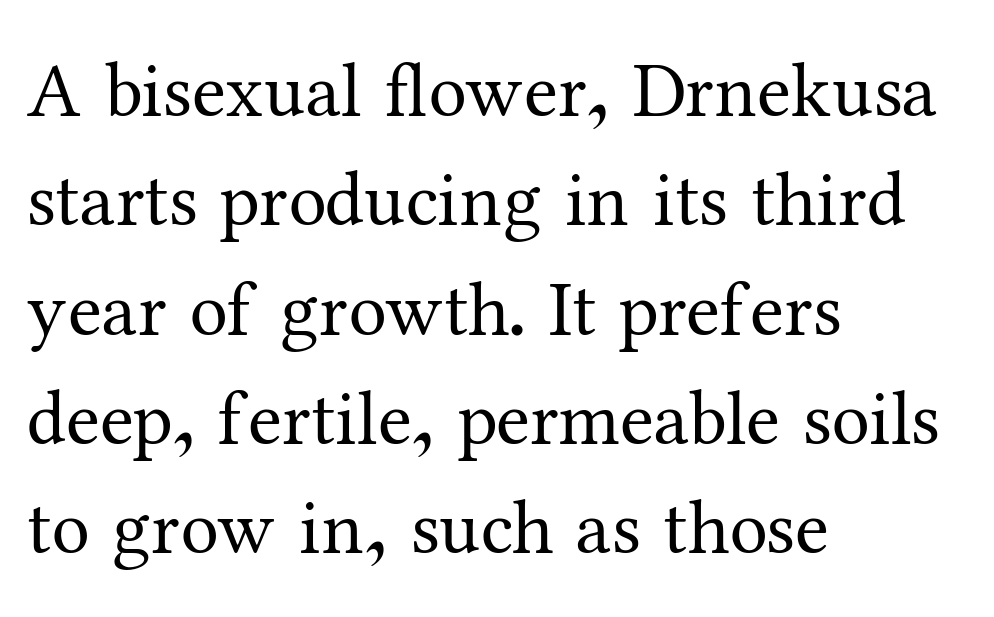
The strokes are not fattened; the text isn't bold. The letters advance in unequal steps, a hallmark of proportional type. Tracking value appears to be zero — textbook default spacing. Notice how the passage keeps a crisp vertical edge on the left only.
